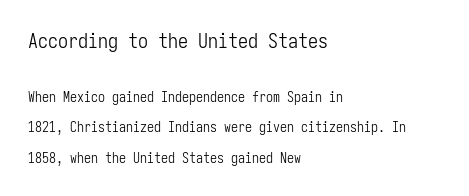
{"italic": "no", "bold": "no", "underline": "no", "align": "left", "line_spacing": "loose", "line_spacing_ratio": 2.19, "letter_spacing": "normal", "letter_spacing_em": 0.0, "larger_block": "first", "size_ratio": 1.43, "glyph_px": 20}
